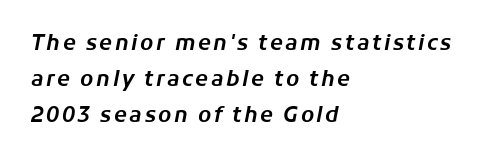
{"italic": "yes", "lean": "right", "slant_degrees": 11, "underline": "no", "align": "left", "line_spacing_ratio": 1.71, "glyph_px": 21}
